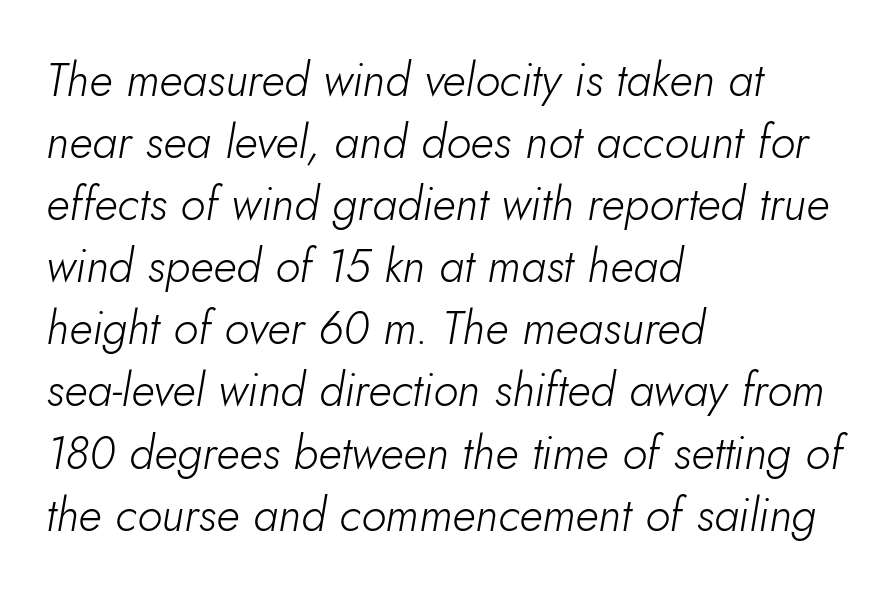
Character widths vary here, with narrow letters taking less room than wide ones. The face used here is rendered with its standard letterfit. The area under the type is left untouched. These lines were composed using italics.
